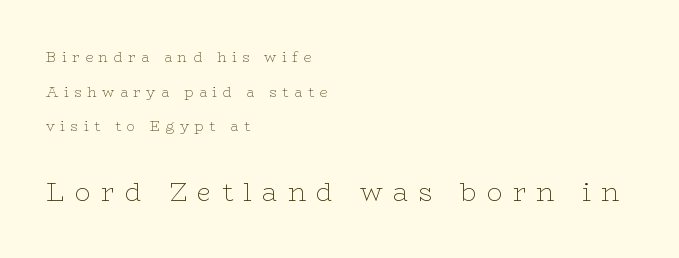
The type is letterspaced generously, with wide tracking. Every row of glyphs begins at an identical x-position on the left. Glance below the letters and you will spot only blank space. Two sizes are in play, and the larger belongs to the second block.
